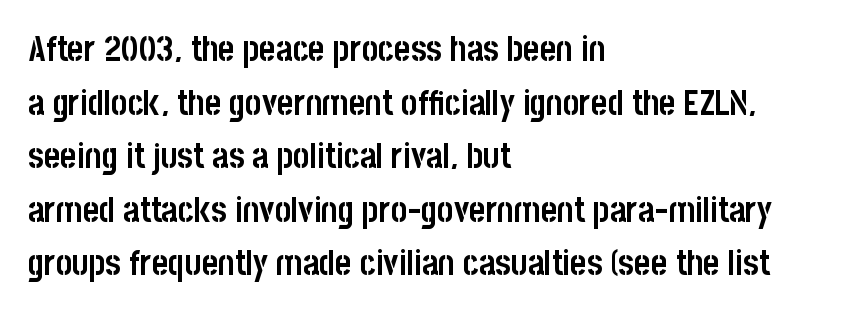
Q: Is the text bold? A: Yes.
Q: Is the text italic (slanted)? A: No, it is upright.
Q: Is the typeface a serif or a sans-serif typeface? A: Sans-serif.
Q: Is the text underlined? A: No.
Q: How is the paragraph aligned? A: Left-aligned.
Q: Is the spacing between letters normal or unusually wide? A: Normal.
Q: Is the spacing between lines tight, normal or loose? A: Normal.
Q: Width (condensed, normal, or wide)? A: Condensed.
Q: Stroke contrast? A: Low.
Q: x-height? A: Large.
Q: Monospaced? A: No.
